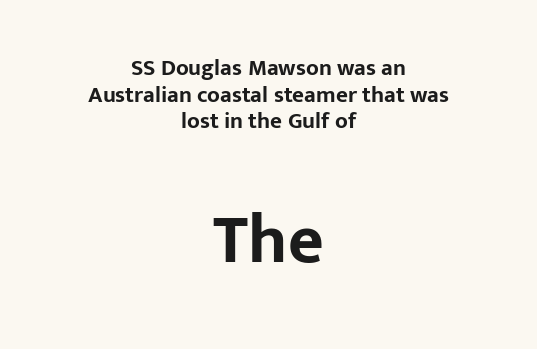
Q: Is the text bold? A: Yes.
Q: Is the text italic (slanted)? A: No, it is upright.
Q: Is the typeface a serif or a sans-serif typeface? A: Sans-serif.
Q: Is the text underlined? A: No.
Q: How is the paragraph aligned? A: Centered.
Q: Is the spacing between letters normal or unusually wide? A: Normal.
Q: Which block of text is set in a larger size, the first (top) or the second (bottom)? A: The second (bottom) one.
Q: Width (condensed, normal, or wide)? A: Normal.
Q: Stroke contrast? A: Low.
Q: x-height? A: Medium.
Q: Monospaced? A: No.
